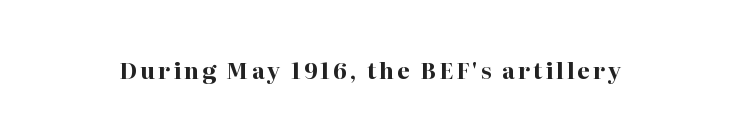
Q: Is the text bold? A: Yes.
Q: Is the text italic (slanted)? A: No, it is upright.
Q: Is the text underlined? A: No.
